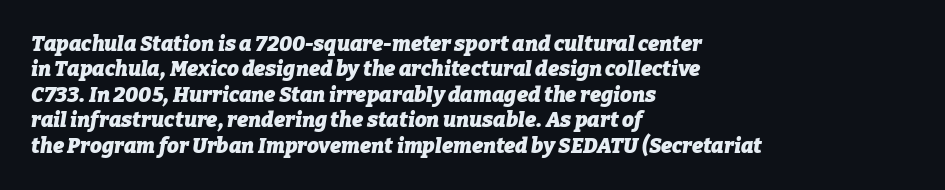
{"italic": "yes", "lean": "right", "slant_degrees": 9, "bold": "yes", "underline": "no", "align": "left", "line_spacing_ratio": 1.21, "letter_spacing": "normal", "letter_spacing_em": 0.0, "glyph_px": 21}
